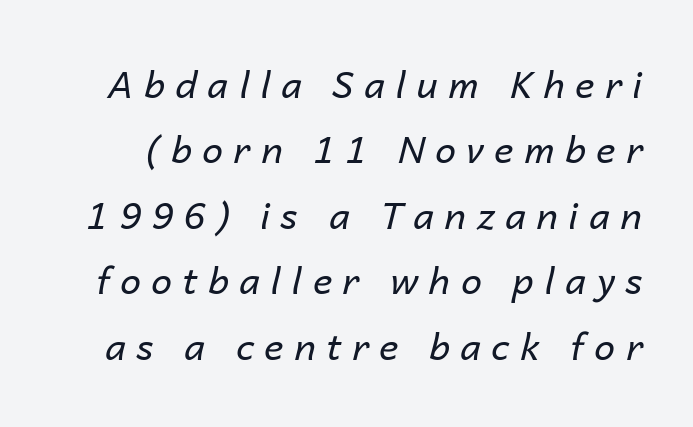
The image shows 37 px regular-weight type, italic (leaning right); set line spacing 1.77x, unusually wide letter spacing (+0.29 em), not underlined; low stroke contrast and a medium x-height.
